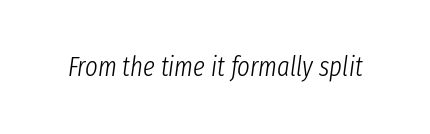
The image shows 27 px text type, italic (leaning right); set normal letter spacing, not underlined.
